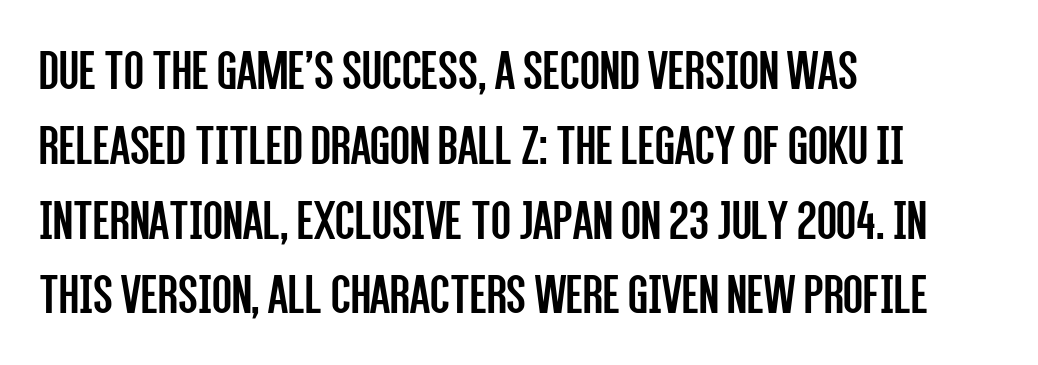
Line beginnings align vertically; line endings do not. Quick note: underline off. Nothing sits at the stroke ends, so this counts as sans-serif. Each word holds together tightly as a unit, with standard inter-letter gaps. The characters are drawn with everyday or finer stroke widths. Vertically, the passage feels balanced, rows spaced as you'd expect.
